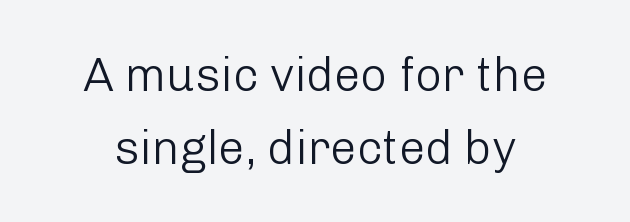
{"serif": "no", "italic": "no", "bold": "no", "weight": "light", "width": "normal", "stroke_contrast": "low", "x_height": "medium", "monospaced": "no", "underline": "no", "line_spacing": "normal", "line_spacing_ratio": 1.55, "letter_spacing": "normal", "letter_spacing_em": 0.0, "glyph_px": 47}
